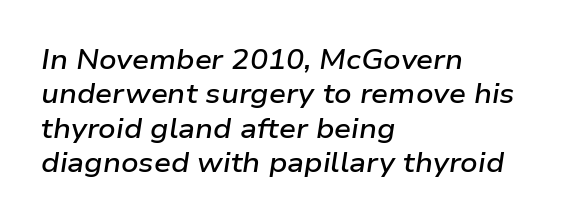
{"italic": "yes", "lean": "right", "slant_degrees": 9, "bold": "semi", "underline": "no", "align": "left", "line_spacing": "normal", "line_spacing_ratio": 1.27, "letter_spacing": "normal", "letter_spacing_em": 0.0, "glyph_px": 27}
